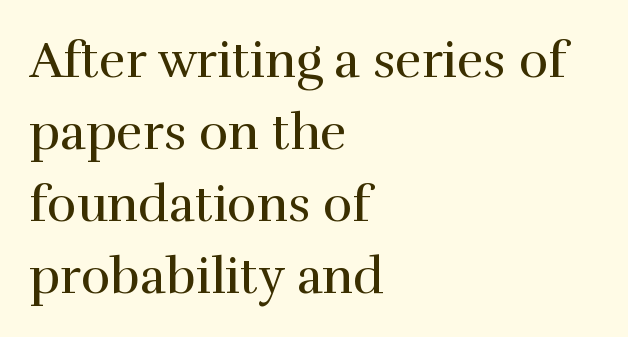
The image shows 50 px regular-weight serif type, upright; set left-aligned, normal line spacing (1.44x), normal letter spacing, not underlined; high stroke contrast and a medium x-height.
